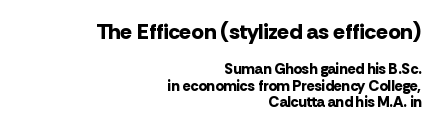
{"italic": "no", "bold": "yes", "underline": "no", "align": "right", "line_spacing": "tight", "line_spacing_ratio": 1.11, "letter_spacing": "normal", "letter_spacing_em": 0.0, "larger_block": "first", "size_ratio": 1.47, "glyph_px": 22}
